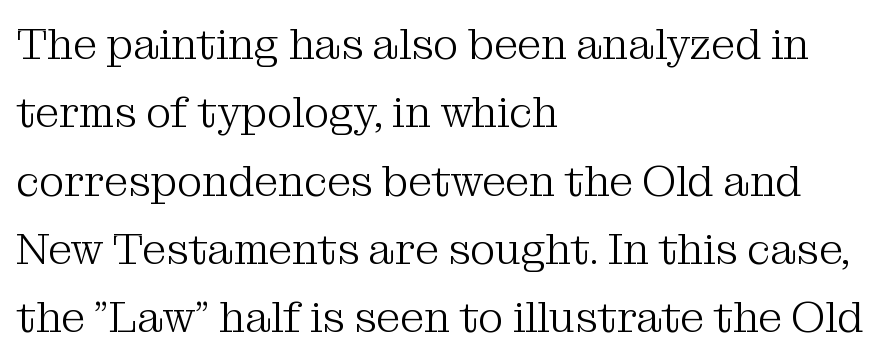
This is not heavy type; no bold has been used. Is the block centered? No — it sits flush against the left margin. The letterforms sit shoulder to shoulder at normal distance. Horizontal bands of white between lines are of average thickness. This sample has the flowing, uneven cadence of proportional lettering. Little horizontal feet cap the strokes, marking this as serif type.
